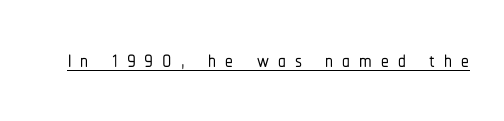
Q: Is the text italic (slanted)? A: No, it is upright.
Q: Is the typeface a serif or a sans-serif typeface? A: Sans-serif.
Q: Is the text underlined? A: Yes.
Q: Is the spacing between letters normal or unusually wide? A: Unusually wide.
Q: Width (condensed, normal, or wide)? A: Condensed.
Q: Stroke contrast? A: Low.
Q: x-height? A: Medium.
Q: Monospaced? A: No.
